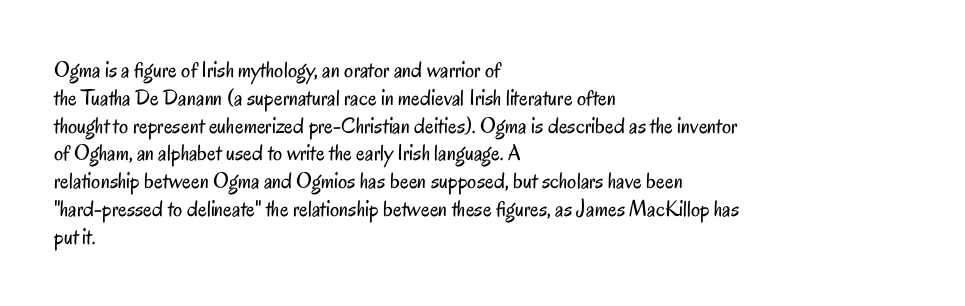
{"italic": "no", "bold": "no", "underline": "no", "align": "left", "line_spacing_ratio": 1.21, "letter_spacing": "normal", "letter_spacing_em": 0.0, "glyph_px": 23}
